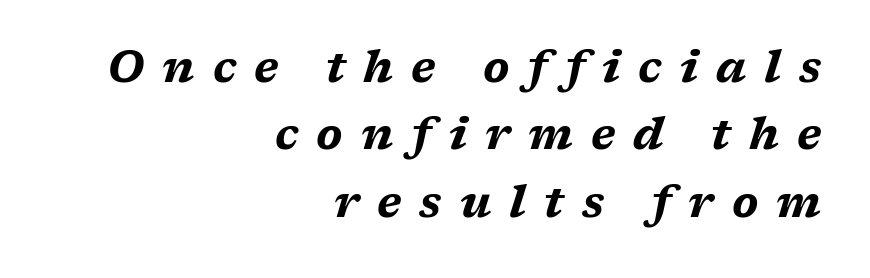
{"italic": "yes", "lean": "right", "slant_degrees": 17, "bold": "yes", "weight": "bold", "width": "wide", "stroke_contrast": "medium", "x_height": "medium", "monospaced": "no", "underline": "no", "align": "right", "line_spacing": "normal", "line_spacing_ratio": 1.53, "letter_spacing": "wide", "letter_spacing_em": 0.41, "glyph_px": 44}
